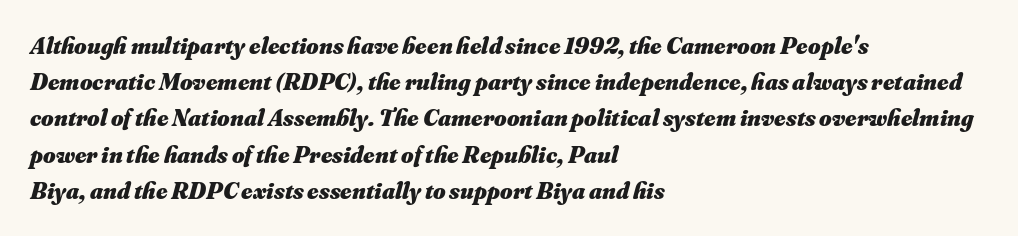
{"italic": "yes", "lean": "right", "slant_degrees": 16, "bold": "yes", "underline": "no", "align": "left", "line_spacing": "normal", "line_spacing_ratio": 1.51, "letter_spacing": "normal", "letter_spacing_em": 0.0, "glyph_px": 24}
